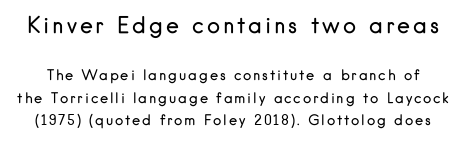
The image shows 22 px text type, upright; set normal line spacing (1.61x), not underlined; the first (top) block is 1.57x larger.
